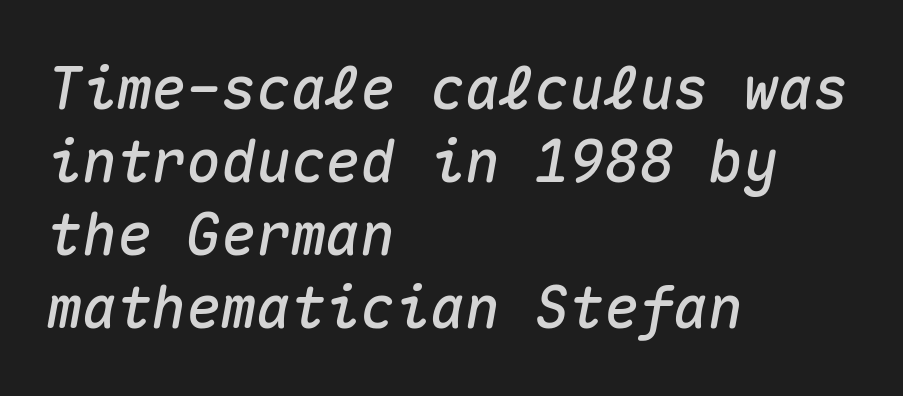
{"italic": "yes", "lean": "right", "slant_degrees": 10, "width": "normal", "stroke_contrast": "medium", "x_height": "medium", "monospaced": "yes", "underline": "no", "align": "left", "line_spacing": "normal", "line_spacing_ratio": 1.26, "letter_spacing": "normal", "letter_spacing_em": 0.0, "glyph_px": 58}
